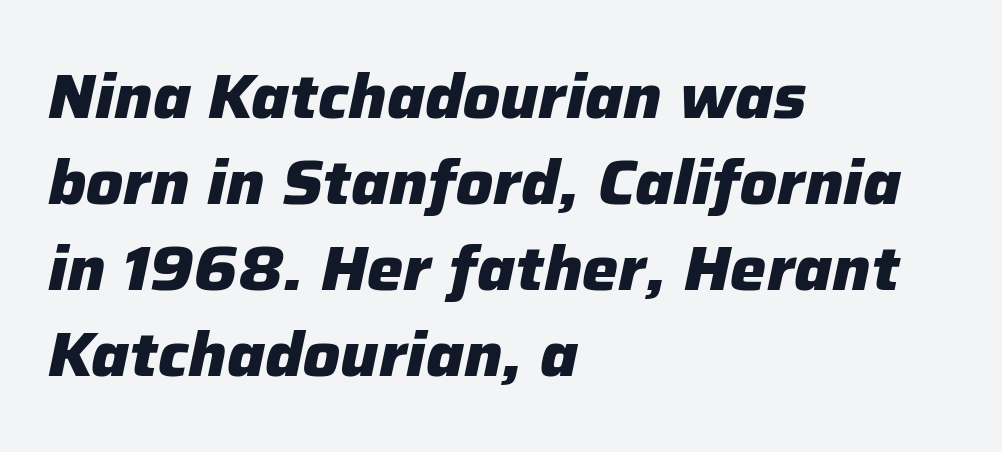
The image shows 61 px heavy type, italic (leaning right); set left-aligned, normal line spacing (1.41x), normal letter spacing, not underlined; low stroke contrast and a medium x-height.
